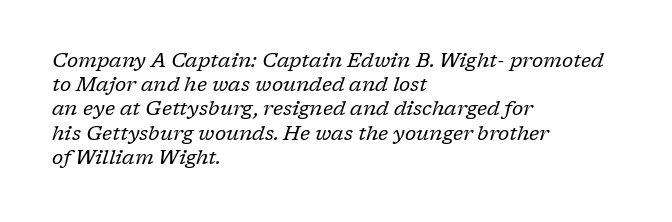
{"italic": "yes", "lean": "right", "slant_degrees": 17, "bold": "no", "underline": "no", "align": "left", "line_spacing_ratio": 1.21, "letter_spacing": "normal", "letter_spacing_em": 0.0, "glyph_px": 20}
